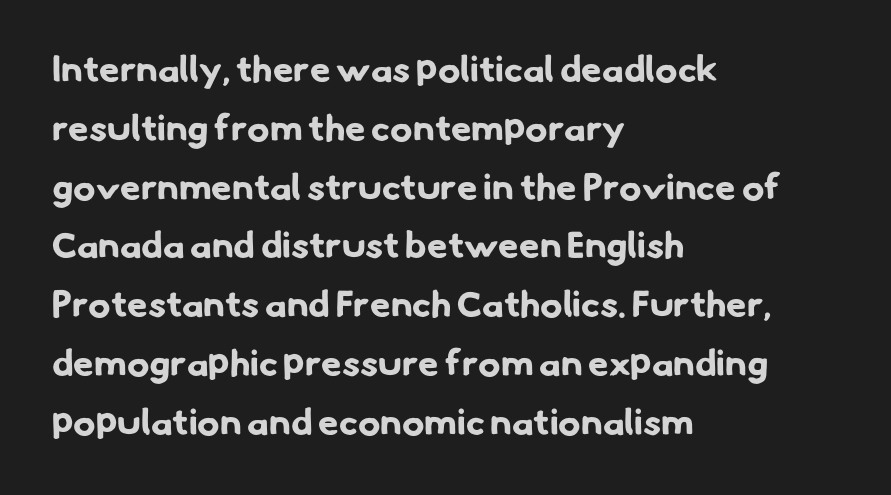
{"serif": "no", "bold": "yes", "weight": "bold", "width": "normal", "stroke_contrast": "low", "x_height": "small", "monospaced": "no", "underline": "no", "align": "left", "line_spacing": "normal", "line_spacing_ratio": 1.59, "letter_spacing": "normal", "letter_spacing_em": 0.0, "glyph_px": 37}
